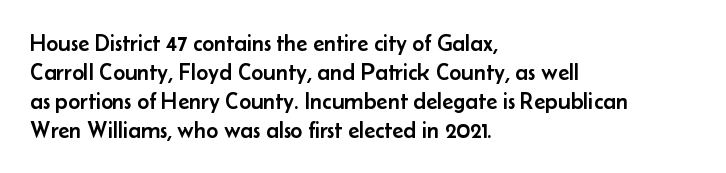
Q: Is the text italic (slanted)? A: No, it is upright.
Q: Is the text underlined? A: No.
Q: How is the paragraph aligned? A: Left-aligned.
Q: Is the spacing between letters normal or unusually wide? A: Normal.
Q: Is the spacing between lines tight, normal or loose? A: Normal.
